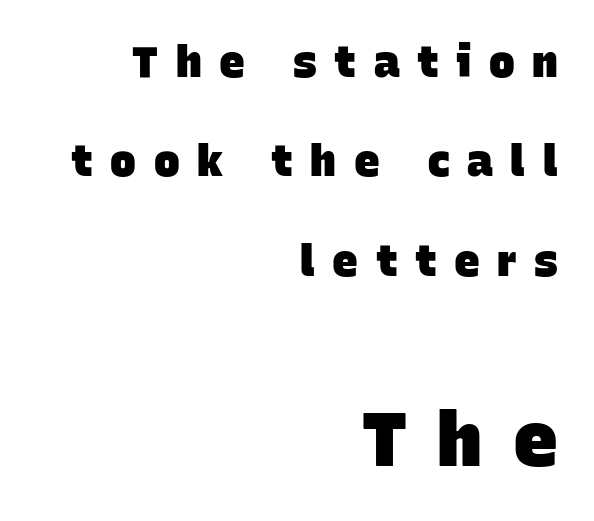
{"serif": "no", "bold": "yes", "weight": "heavy", "width": "normal", "stroke_contrast": "low", "x_height": "large", "monospaced": "no", "underline": "no", "align": "right", "line_spacing": "loose", "line_spacing_ratio": 2.31, "letter_spacing": "wide", "letter_spacing_em": 0.41, "larger_block": "second", "size_ratio": 1.74, "glyph_px": 75}
